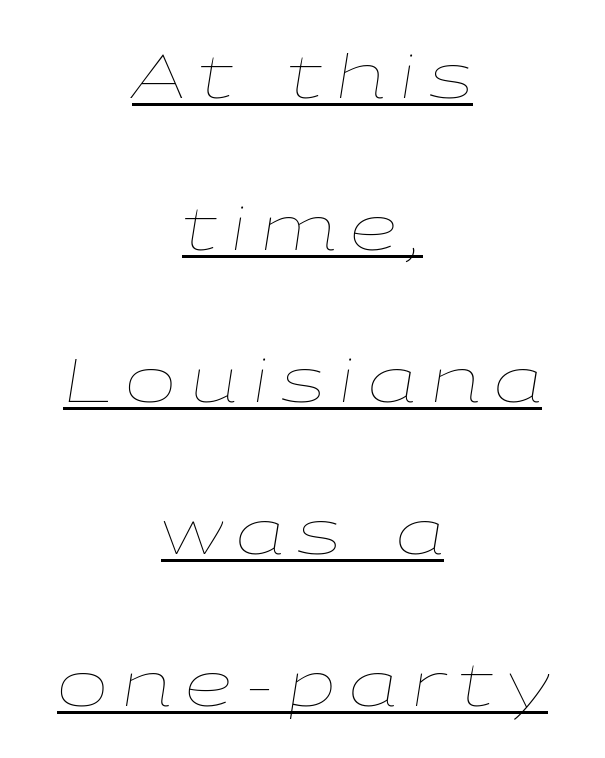
Q: Is the text bold? A: No.
Q: Is the text italic (slanted)? A: Yes, it leans right by about 9 degrees.
Q: Is the text underlined? A: Yes.
Q: How is the paragraph aligned? A: Centered.
Q: Is the spacing between letters normal or unusually wide? A: Unusually wide.
Q: Is the spacing between lines tight, normal or loose? A: Loose.
Q: Width (condensed, normal, or wide)? A: Wide.
Q: Stroke contrast? A: Low.
Q: x-height? A: Medium.
Q: Monospaced? A: No.
